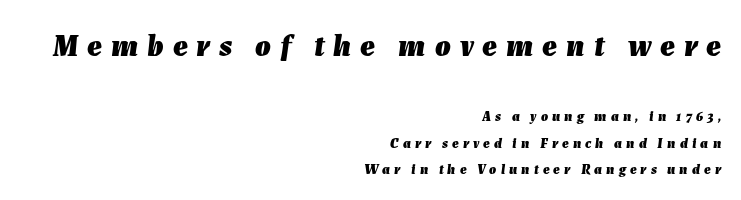
{"italic": "yes", "lean": "right", "slant_degrees": 7, "bold": "yes", "weight": "heavy", "width": "normal", "stroke_contrast": "low", "x_height": "medium", "monospaced": "no", "underline": "no", "align": "right", "line_spacing": "loose", "line_spacing_ratio": 1.91, "letter_spacing": "wide", "letter_spacing_em": 0.29, "larger_block": "first", "size_ratio": 2.21, "glyph_px": 31}
